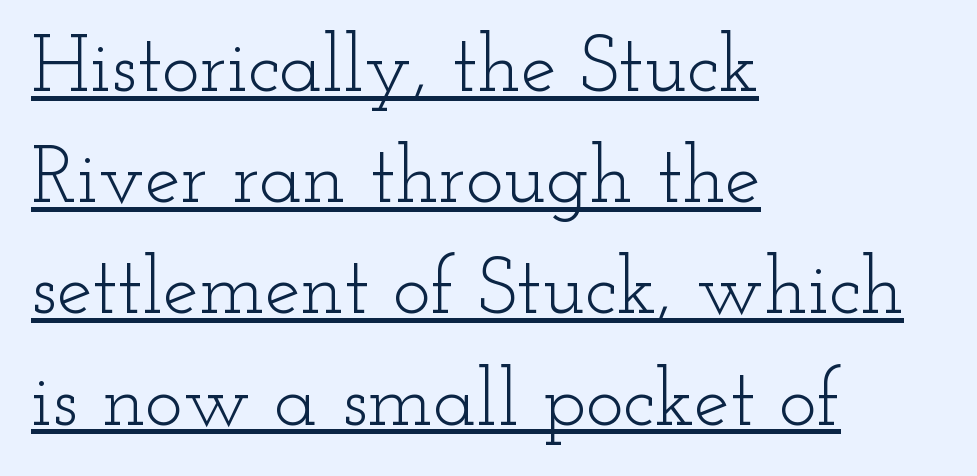
{"serif": "yes", "italic": "no", "bold": "no", "weight": "light", "width": "wide", "stroke_contrast": "low", "x_height": "small", "monospaced": "no", "underline": "yes", "align": "left", "line_spacing": "normal", "line_spacing_ratio": 1.39, "letter_spacing": "normal", "letter_spacing_em": 0.0, "glyph_px": 80}
